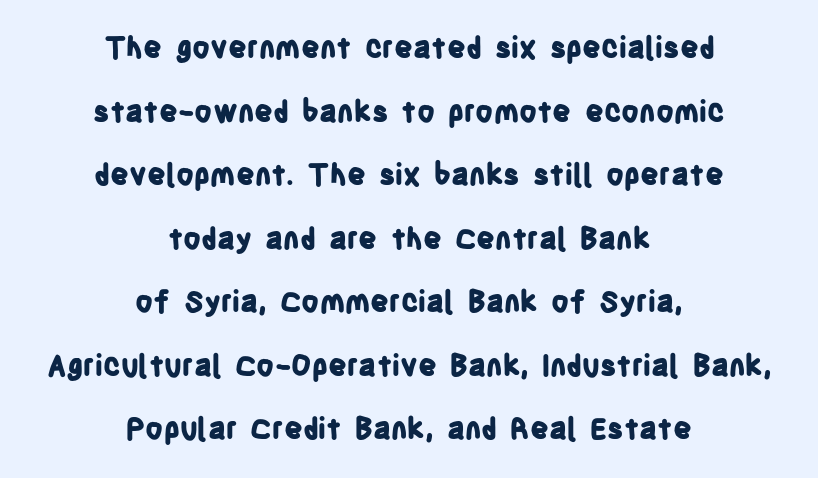
Visually the block forms a symmetrical silhouette, jagged on both flanks. This is the regular roman posture of the typeface. Here the glyphs are tracked normally, forming tight word shapes. The typesetting leans heavy: a genuine bold. Clear beneath every line of the passage.
